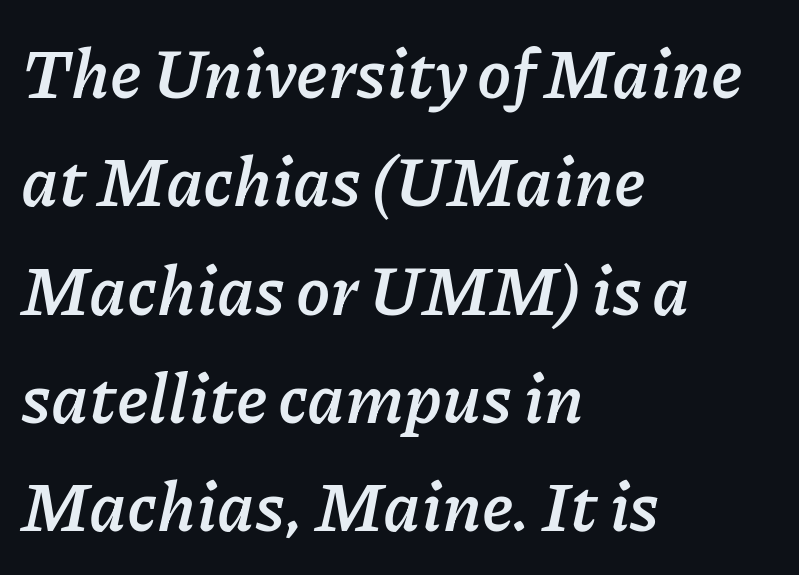
The image shows 69 px semibold type, italic (leaning right); set left-aligned, normal line spacing (1.57x), normal letter spacing, not underlined; low stroke contrast and a medium x-height.
